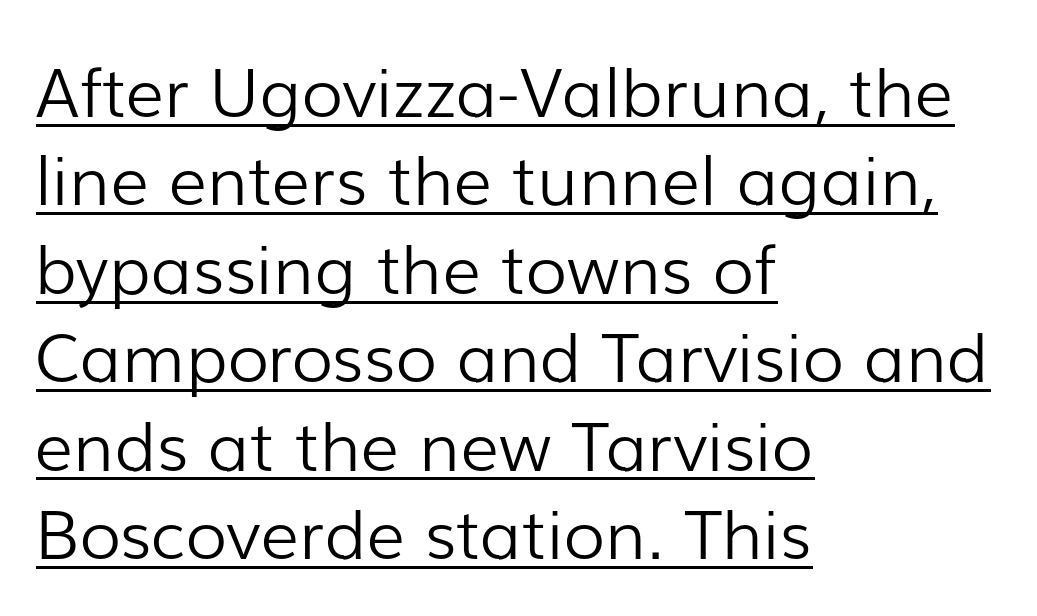
The lines are quadded left. This rendering features underlined lettering. This block has exactly the height ordinary leading produces. In terms of letterform style, serifs are entirely absent. The face used here is rendered with its standard letterfit.
